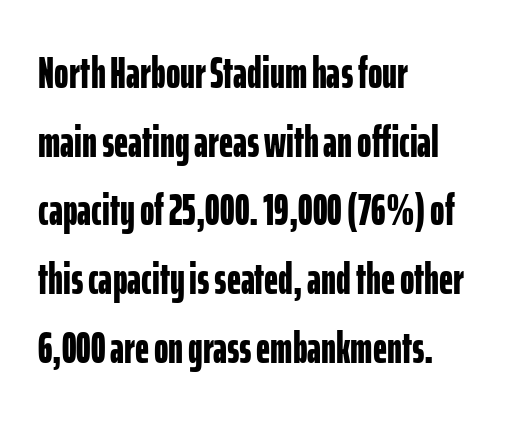
Words float on clear page, feet unadorned. Letter spacing: default. The designer went with a sans here, leaving each stem footless. Leading: standard. Layout note: lines flush left. Does the lettering tilt? It doesn't — this is upright.
